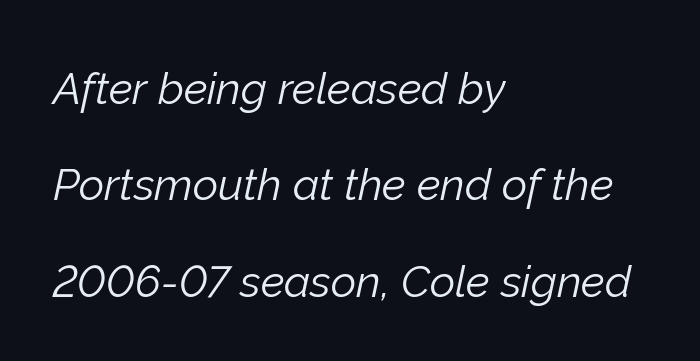
Q: Is the text bold? A: No.
Q: Is the text italic (slanted)? A: Yes, it leans right by about 12 degrees.
Q: Is the text underlined? A: No.
Q: How is the paragraph aligned? A: Left-aligned.
Q: Is the spacing between letters normal or unusually wide? A: Normal.
Q: Is the spacing between lines tight, normal or loose? A: Loose.
Q: Width (condensed, normal, or wide)? A: Normal.
Q: Stroke contrast? A: Low.
Q: x-height? A: Medium.
Q: Monospaced? A: No.
